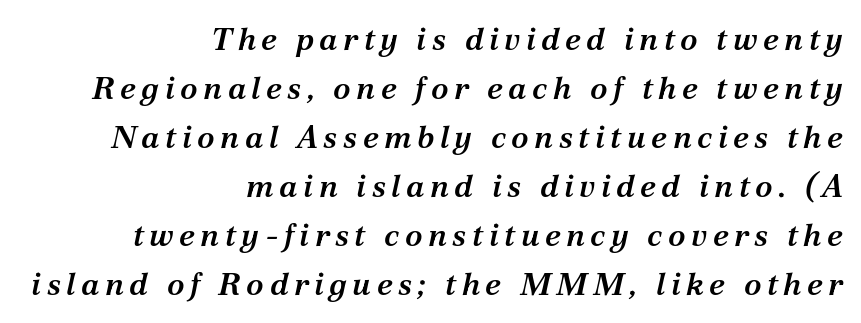
Q: Is the text bold? A: Semi-bold.
Q: Is the text italic (slanted)? A: Yes, it leans right by about 12 degrees.
Q: Is the typeface a serif or a sans-serif typeface? A: Serif.
Q: Is the text underlined? A: No.
Q: How is the paragraph aligned? A: Right-aligned.
Q: Is the spacing between lines tight, normal or loose? A: Normal.
Q: Width (condensed, normal, or wide)? A: Normal.
Q: Stroke contrast? A: Medium.
Q: x-height? A: Medium.
Q: Monospaced? A: No.
